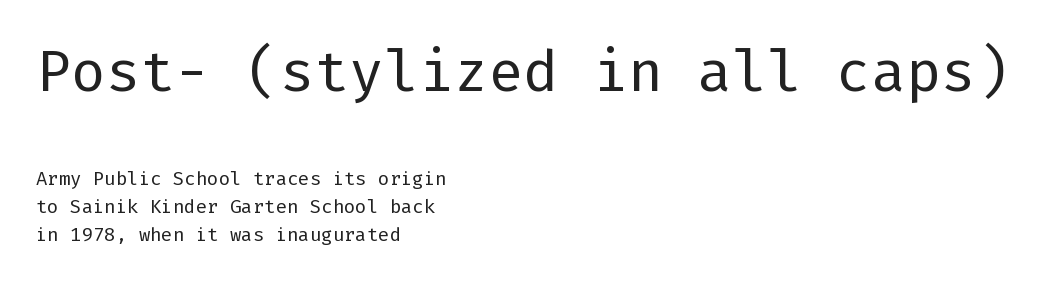
The image shows 58 px regular-weight sans-serif type, upright; set left-aligned, normal line spacing (1.46x), normal letter spacing, not underlined; the first (top) block is 3.05x larger; low stroke contrast and a medium x-height.
